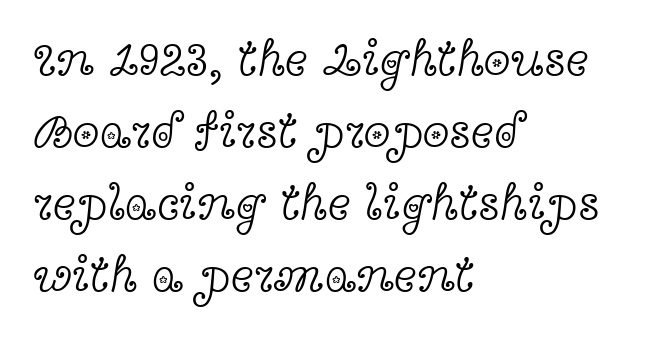
Q: Is the text bold? A: No.
Q: Is the text italic (slanted)? A: No, it is upright.
Q: Is the typeface a serif or a sans-serif typeface? A: Serif.
Q: Is the text underlined? A: No.
Q: How is the paragraph aligned? A: Left-aligned.
Q: Is the spacing between letters normal or unusually wide? A: Normal.
Q: Is the spacing between lines tight, normal or loose? A: Normal.
Q: Width (condensed, normal, or wide)? A: Wide.
Q: x-height? A: Medium.
Q: Monospaced? A: No.
